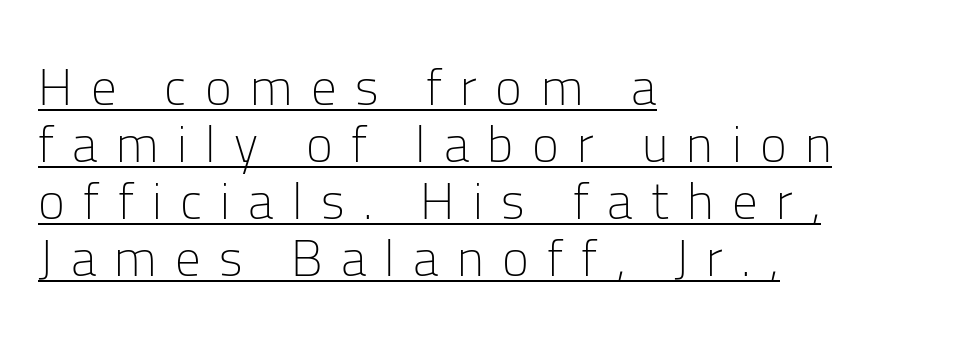
Q: Is the text bold? A: No.
Q: Is the text italic (slanted)? A: No, it is upright.
Q: Is the typeface a serif or a sans-serif typeface? A: Sans-serif.
Q: Is the text underlined? A: Yes.
Q: How is the paragraph aligned? A: Left-aligned.
Q: Is the spacing between letters normal or unusually wide? A: Unusually wide.
Q: Is the spacing between lines tight, normal or loose? A: Tight.
Q: Width (condensed, normal, or wide)? A: Normal.
Q: Stroke contrast? A: Low.
Q: x-height? A: Medium.
Q: Monospaced? A: No.
